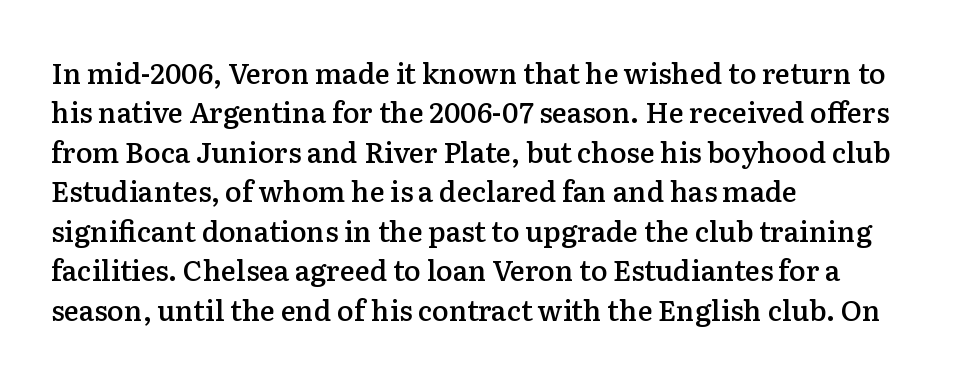
Q: Is the text bold? A: Semi-bold.
Q: Is the text italic (slanted)? A: No, it is upright.
Q: Is the typeface a serif or a sans-serif typeface? A: Serif.
Q: Is the text underlined? A: No.
Q: How is the paragraph aligned? A: Left-aligned.
Q: Is the spacing between letters normal or unusually wide? A: Normal.
Q: Is the spacing between lines tight, normal or loose? A: Normal.
Q: Width (condensed, normal, or wide)? A: Normal.
Q: Stroke contrast? A: Low.
Q: x-height? A: Medium.
Q: Monospaced? A: No.
